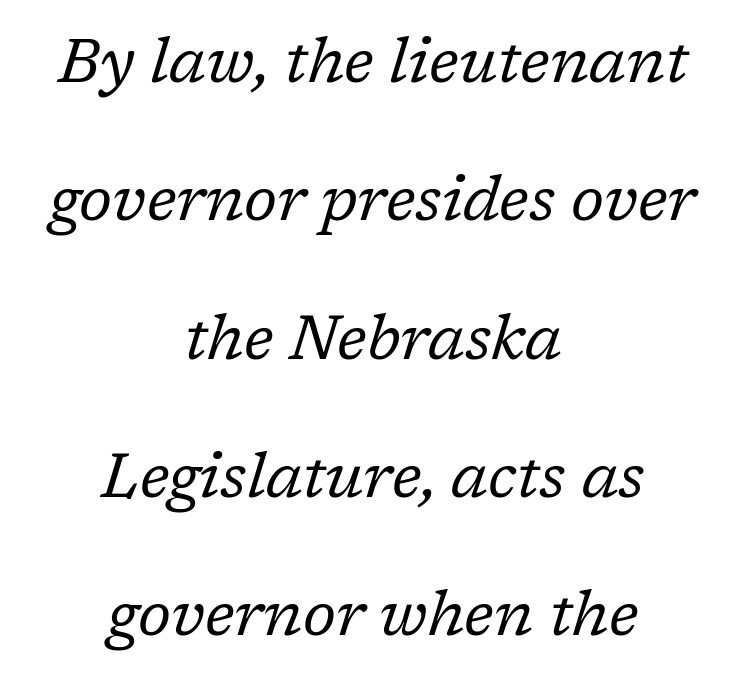
{"serif": "yes", "italic": "yes", "lean": "right", "slant_degrees": 17, "bold": "no", "weight": "regular", "width": "normal", "stroke_contrast": "low", "x_height": "medium", "monospaced": "no", "underline": "no", "align": "center", "line_spacing": "loose", "line_spacing_ratio": 2.23, "letter_spacing": "normal", "letter_spacing_em": 0.0, "glyph_px": 62}
